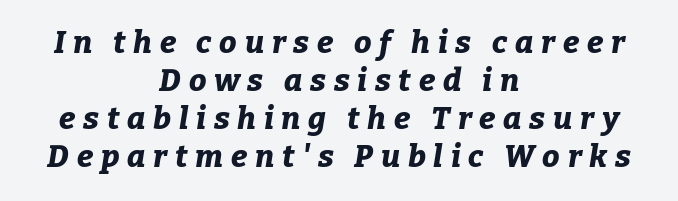
{"italic": "yes", "lean": "right", "slant_degrees": 9, "bold": "yes", "weight": "bold", "width": "normal", "stroke_contrast": "low", "x_height": "medium", "monospaced": "no", "underline": "no", "align": "center", "line_spacing_ratio": 1.23, "letter_spacing": "wide", "letter_spacing_em": 0.25, "glyph_px": 31}
